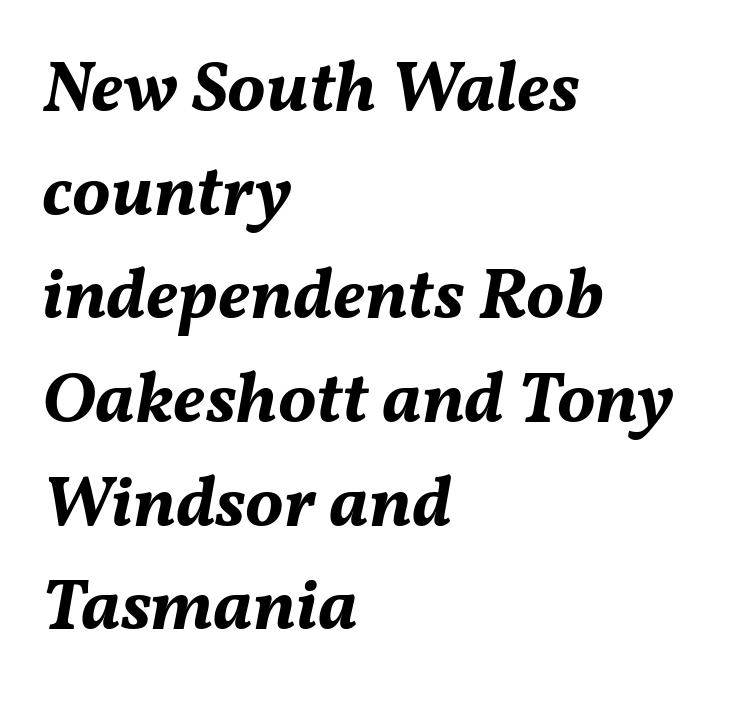
The image shows 72 px bold type, italic (leaning right); set left-aligned, normal line spacing (1.44x), normal letter spacing, not underlined; medium stroke contrast and a medium x-height.
